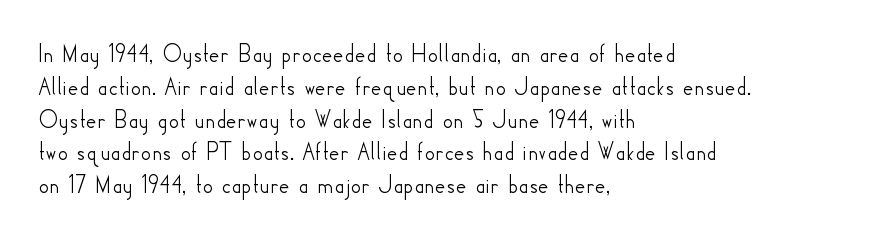
Each new line begins a customary step beneath the previous one. The passage shown is not underscored anywhere. Unlike italic type, these characters show no tilt at all. Casual observation: everything's shoved over to the left.
